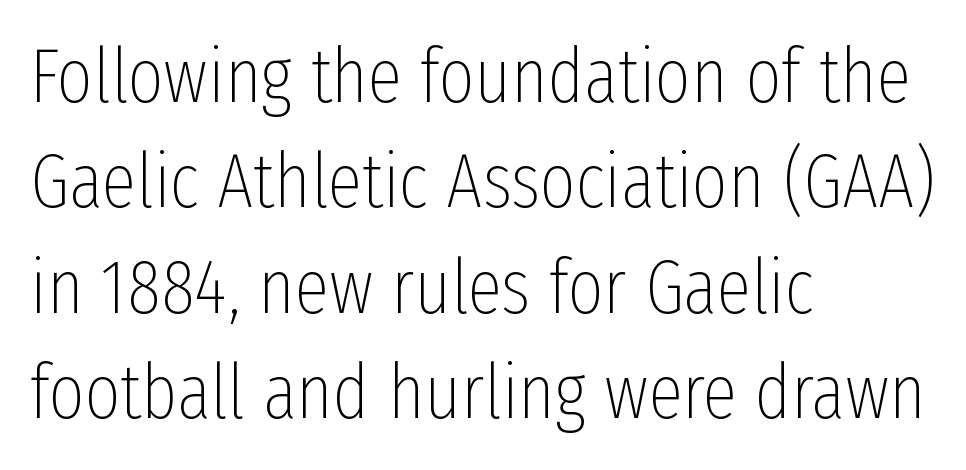
Q: Is the text bold? A: No.
Q: Is the text italic (slanted)? A: No, it is upright.
Q: Is the typeface a serif or a sans-serif typeface? A: Sans-serif.
Q: Is the text underlined? A: No.
Q: How is the paragraph aligned? A: Left-aligned.
Q: Is the spacing between letters normal or unusually wide? A: Normal.
Q: Is the spacing between lines tight, normal or loose? A: Normal.
Q: Width (condensed, normal, or wide)? A: Condensed.
Q: Stroke contrast? A: Low.
Q: x-height? A: Medium.
Q: Monospaced? A: No.
